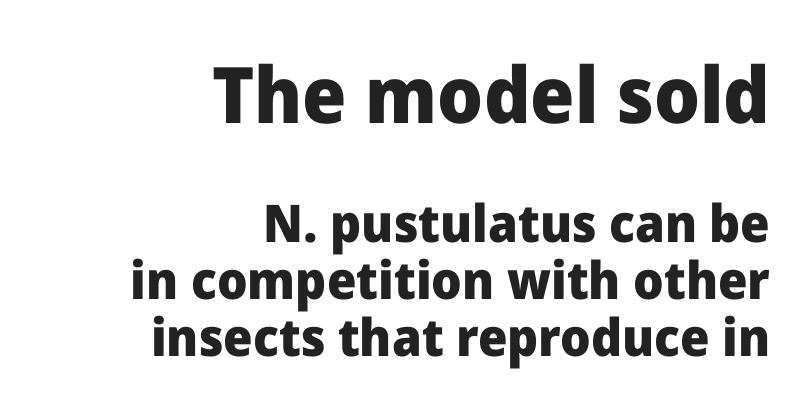
Q: Is the text bold? A: Yes.
Q: Is the text italic (slanted)? A: No, it is upright.
Q: Is the typeface a serif or a sans-serif typeface? A: Sans-serif.
Q: Is the text underlined? A: No.
Q: How is the paragraph aligned? A: Right-aligned.
Q: Is the spacing between letters normal or unusually wide? A: Normal.
Q: Is the spacing between lines tight, normal or loose? A: Tight.
Q: Which block of text is set in a larger size, the first (top) or the second (bottom)? A: The first (top) one.
Q: Width (condensed, normal, or wide)? A: Normal.
Q: Stroke contrast? A: Low.
Q: x-height? A: Medium.
Q: Monospaced? A: No.
